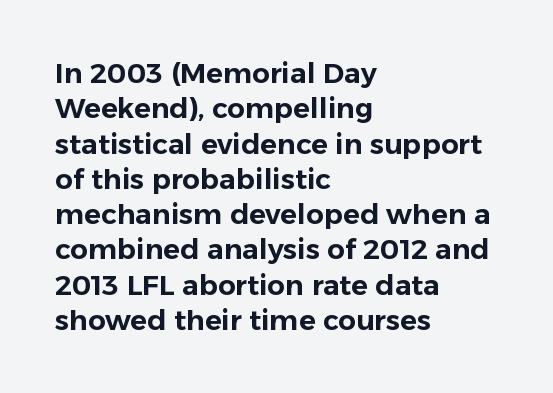
{"serif": "no", "italic": "no", "width": "normal", "stroke_contrast": "low", "x_height": "medium", "monospaced": "no", "underline": "no", "align": "left", "line_spacing": "normal", "line_spacing_ratio": 1.26, "letter_spacing": "normal", "letter_spacing_em": 0.0, "glyph_px": 28}
